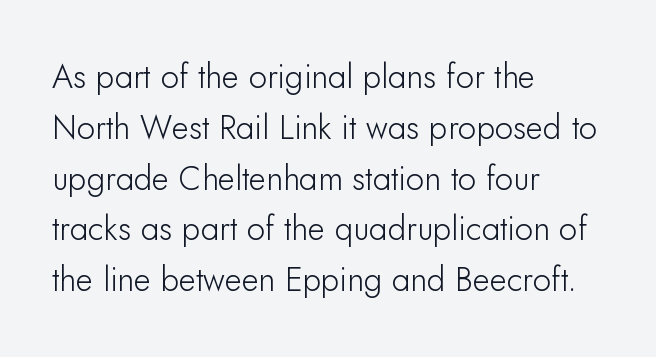
The image shows 33 px sans-serif type, upright; set left-aligned, normal line spacing (1.54x), normal letter spacing, not underlined; low stroke contrast and a small x-height.
